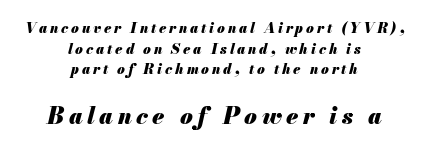
The image shows 23 px bold type, italic (leaning right); set centered, normal line spacing (1.48x), unusually wide letter spacing (+0.2 em), not underlined; the second (bottom) block is 1.64x larger.
